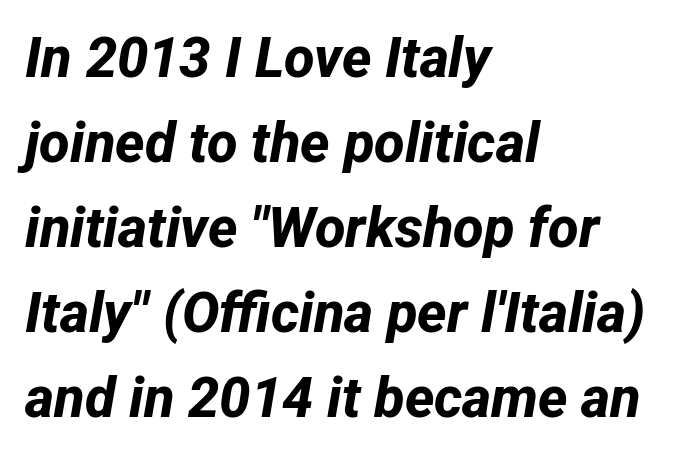
The image shows 56 px bold sans-serif type; set left-aligned, normal line spacing (1.52x), normal letter spacing, not underlined; low stroke contrast and a medium x-height.
